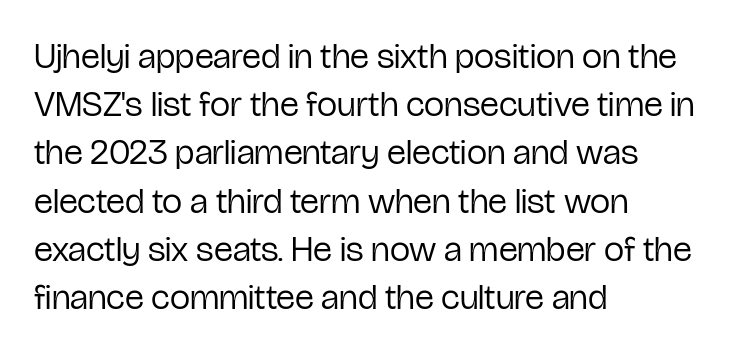
Q: Is the text bold? A: No.
Q: Is the text italic (slanted)? A: No, it is upright.
Q: Is the typeface a serif or a sans-serif typeface? A: Sans-serif.
Q: Is the text underlined? A: No.
Q: How is the paragraph aligned? A: Left-aligned.
Q: Is the spacing between letters normal or unusually wide? A: Normal.
Q: Is the spacing between lines tight, normal or loose? A: Normal.
Q: Width (condensed, normal, or wide)? A: Condensed.
Q: Stroke contrast? A: Low.
Q: x-height? A: Medium.
Q: Monospaced? A: No.
